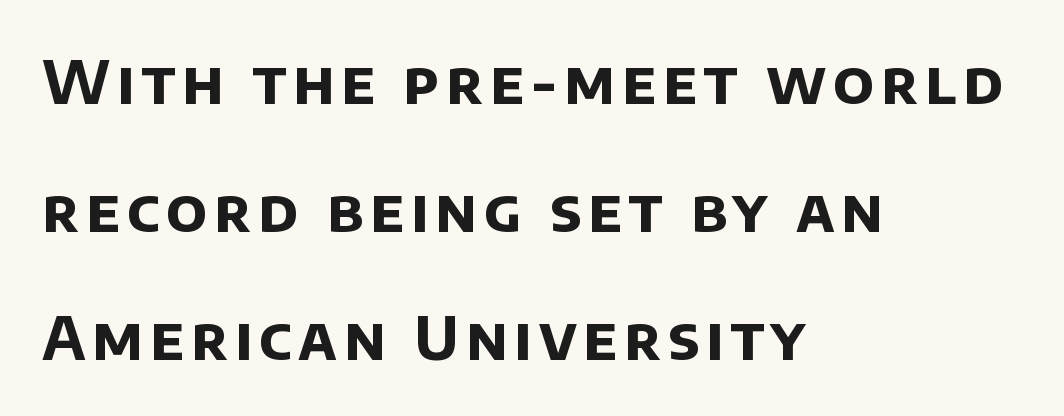
Q: Is the text bold? A: Yes.
Q: Is the typeface a serif or a sans-serif typeface? A: Sans-serif.
Q: Is the text underlined? A: No.
Q: How is the paragraph aligned? A: Left-aligned.
Q: Is the spacing between lines tight, normal or loose? A: Loose.
Q: Width (condensed, normal, or wide)? A: Normal.
Q: Stroke contrast? A: Low.
Q: x-height? A: Large.
Q: Monospaced? A: No.
